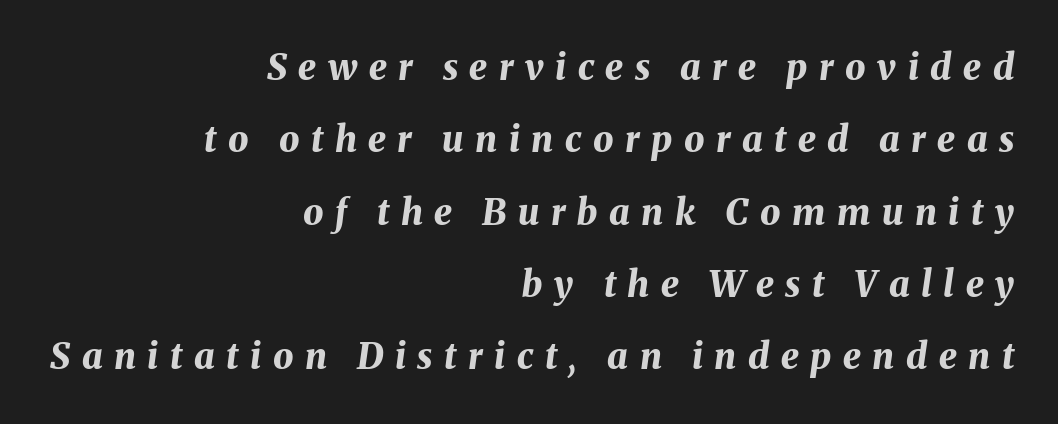
Leftover space on each line is placed entirely before the opening word. Italic: yes, the glyphs are oblique. Caption: expanded tracking, letters set apart. Each letter keeps its own natural width here, so spacing adapts to shape.
